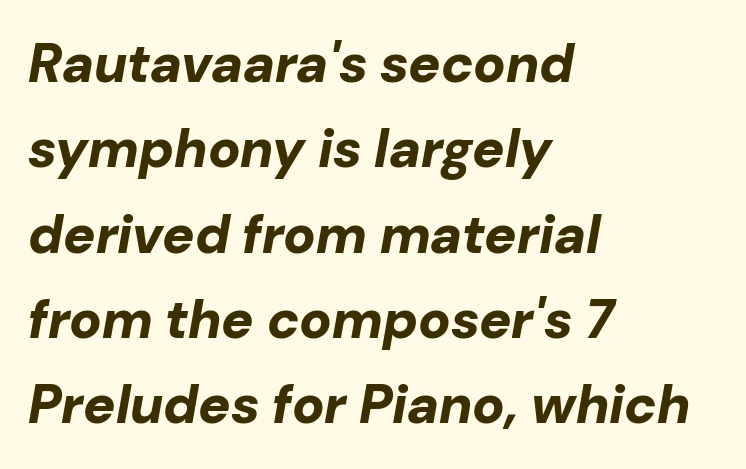
Q: Is the text bold? A: Yes.
Q: Is the text italic (slanted)? A: Yes, it leans right by about 10 degrees.
Q: Is the text underlined? A: No.
Q: How is the paragraph aligned? A: Left-aligned.
Q: Is the spacing between letters normal or unusually wide? A: Normal.
Q: Is the spacing between lines tight, normal or loose? A: Normal.
Q: Width (condensed, normal, or wide)? A: Normal.
Q: Stroke contrast? A: Low.
Q: x-height? A: Medium.
Q: Monospaced? A: No.
